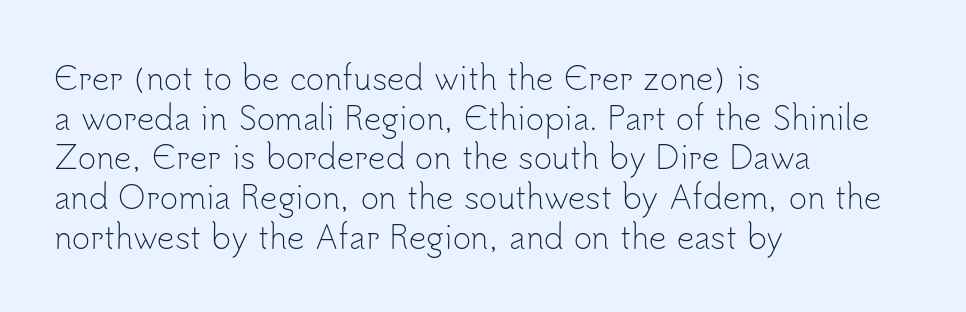
This sample has the flowing, uneven cadence of proportional lettering. The weight would be labelled regular, book, light, or lighter still. Words appear dense and cohesive because spacing is normal. Regarding leading, the lines here are spaced in the standard way. Ascenders rise straight up at ninety degrees.
